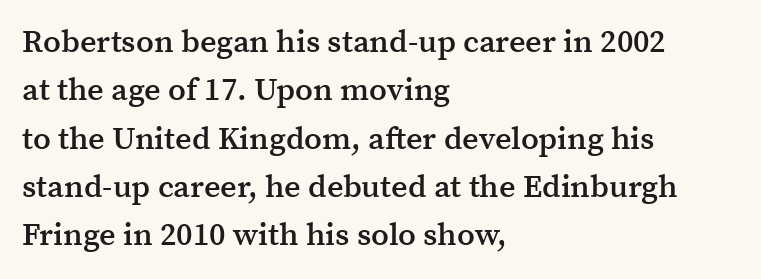
The image shows 32 px semibold serif type, upright; set left-aligned, normal line spacing (1.51x), normal letter spacing, not underlined; medium stroke contrast and a medium x-height.
